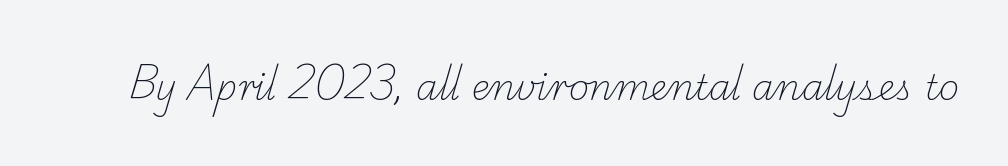
These lines are composed in type with serifs. Counters stay open thanks to moderate or lighter strokes. A typesetter would call this proportional, since set widths differ per character. Bare-footed words on every line. This sample uses plain, unmodified letter spacing.
